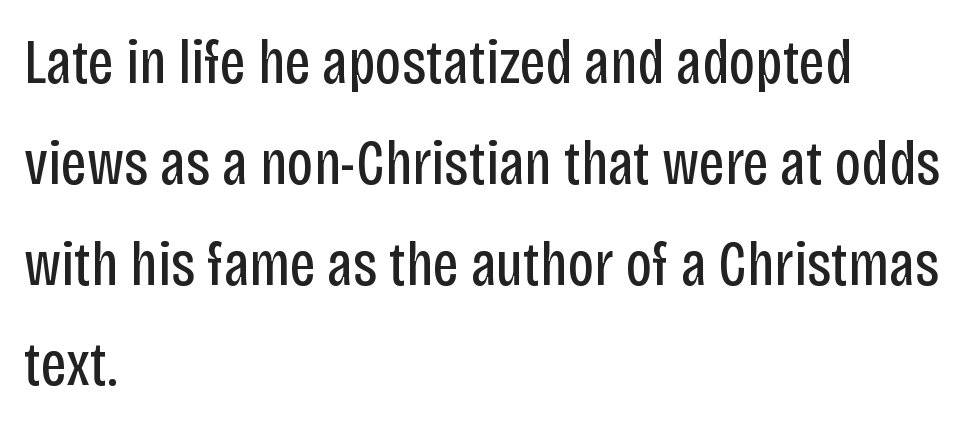
Is the block centered? No — it sits flush against the left margin. The type is set solid horizontally, with unmodified tracking. Counters stay open thanks to moderate or lighter strokes. Lines of text with bare space underneath. Notice how the stems are strictly vertical — no italics here. In terms of letterform style, serifs are entirely absent.
